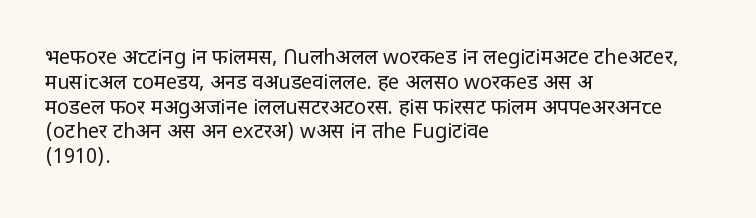
{"italic": "no", "bold": "no", "underline": "no", "align": "left", "line_spacing_ratio": 1.24, "letter_spacing": "normal", "letter_spacing_em": 0.0, "glyph_px": 20}
